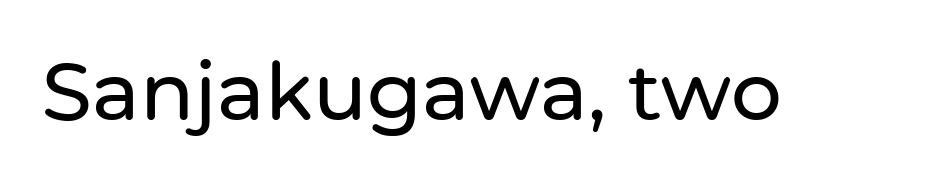
The type family on display is of the sans-serif kind. Short note: letters normally spaced. The rendering uses natural spacing where letterforms have individual widths. Unlike italic type, these characters show no tilt at all. The glyphs are unaccompanied by any horizontal stroke below them.
